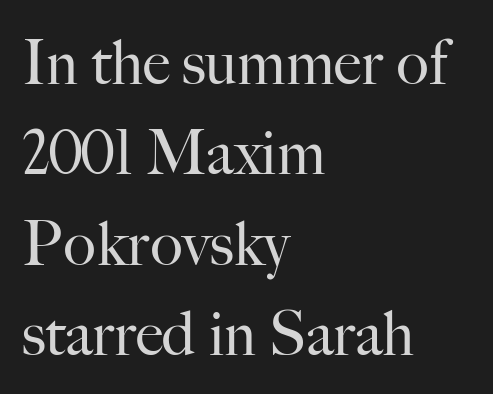
Every character sits straight up, as roman type does. This sample uses a serif face. Students, note that the glyphs here touch the page at normal intervals. Short and long lines alike share a common starting point at left. Weight: regular or lighter. Only glyphs here, with clear space below each row.
